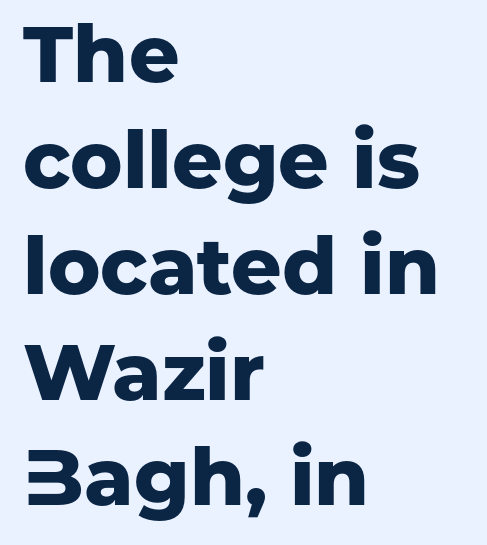
The image shows 79 px heavy sans-serif type, upright; set left-aligned, normal line spacing (1.34x), normal letter spacing, not underlined; low stroke contrast and a medium x-height.
